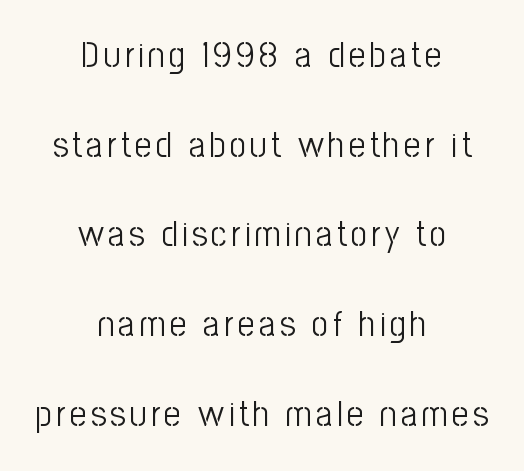
The image shows 36 px light, condensed sans-serif type, upright; set centered, loose line spacing (2.49x), not underlined; low stroke contrast and a medium x-height.
